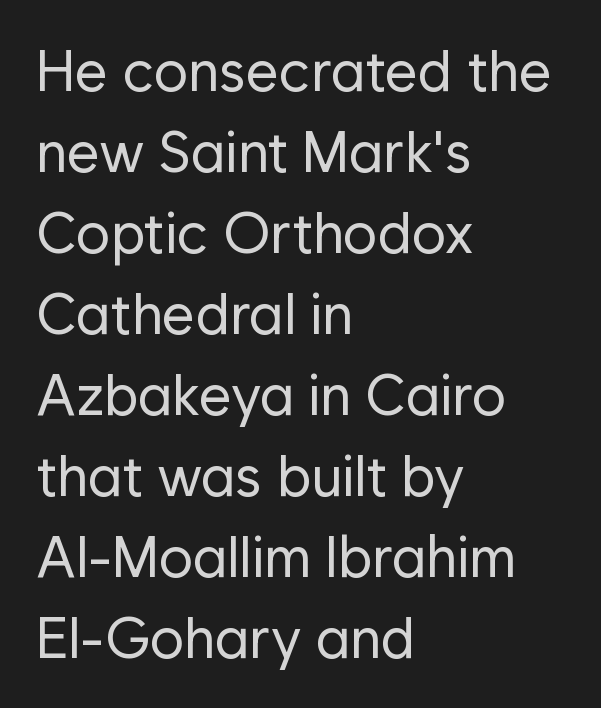
{"serif": "no", "italic": "no", "bold": "no", "weight": "regular", "width": "normal", "stroke_contrast": "low", "x_height": "medium", "monospaced": "no", "underline": "no", "align": "left", "line_spacing": "normal", "line_spacing_ratio": 1.42, "letter_spacing": "normal", "letter_spacing_em": 0.0, "glyph_px": 57}
